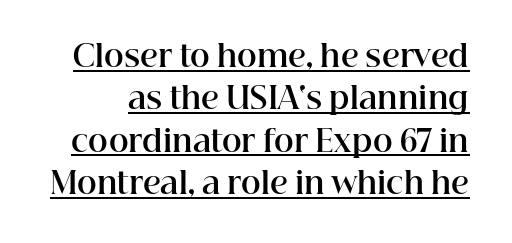
Little horizontal feet cap the strokes, marking this as serif type. In terms of leading, this rendering sits right in the middle. Characters remain perfectly vertical along every line. Underlining? Definitely there. A typesetter would call this proportional, since set widths differ per character.
